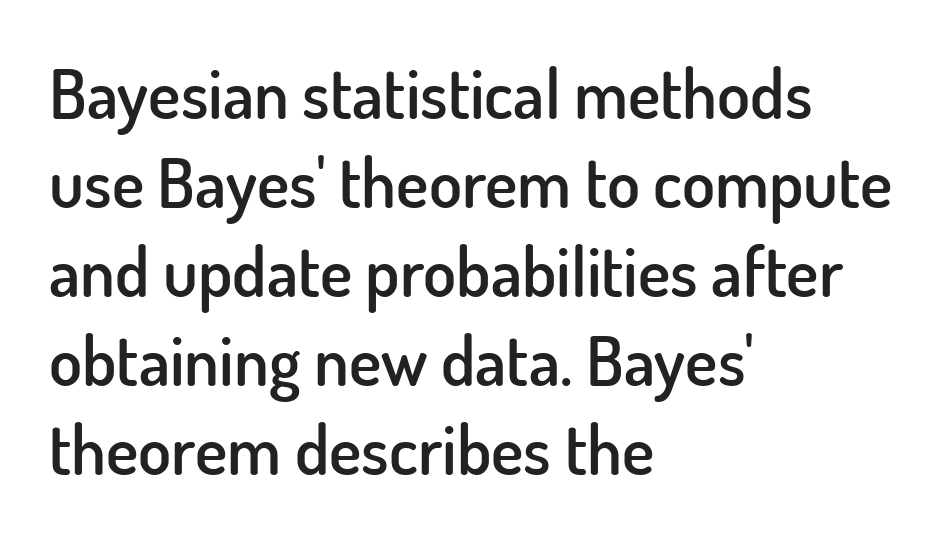
The image shows 68 px semibold sans-serif type, upright; set left-aligned, normal line spacing (1.31x), normal letter spacing, not underlined; low stroke contrast and a small x-height.
